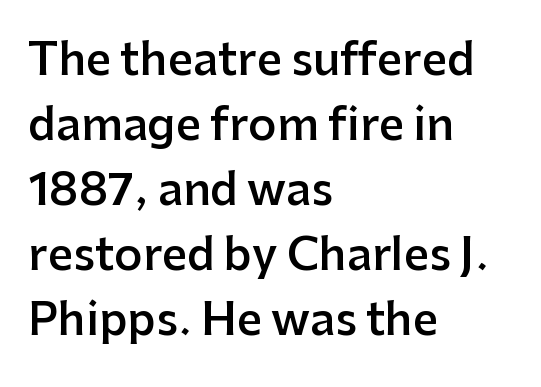
The image shows 44 px semibold sans-serif type, upright; set left-aligned, normal line spacing (1.48x), normal letter spacing, not underlined; low stroke contrast and a medium x-height.
